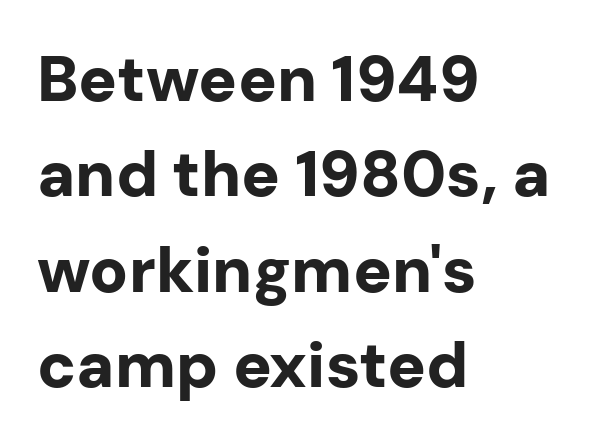
Q: Is the text bold? A: Yes.
Q: Is the text italic (slanted)? A: No, it is upright.
Q: Is the typeface a serif or a sans-serif typeface? A: Sans-serif.
Q: Is the text underlined? A: No.
Q: How is the paragraph aligned? A: Left-aligned.
Q: Is the spacing between letters normal or unusually wide? A: Normal.
Q: Is the spacing between lines tight, normal or loose? A: Normal.
Q: Width (condensed, normal, or wide)? A: Normal.
Q: Stroke contrast? A: Low.
Q: x-height? A: Medium.
Q: Monospaced? A: No.
